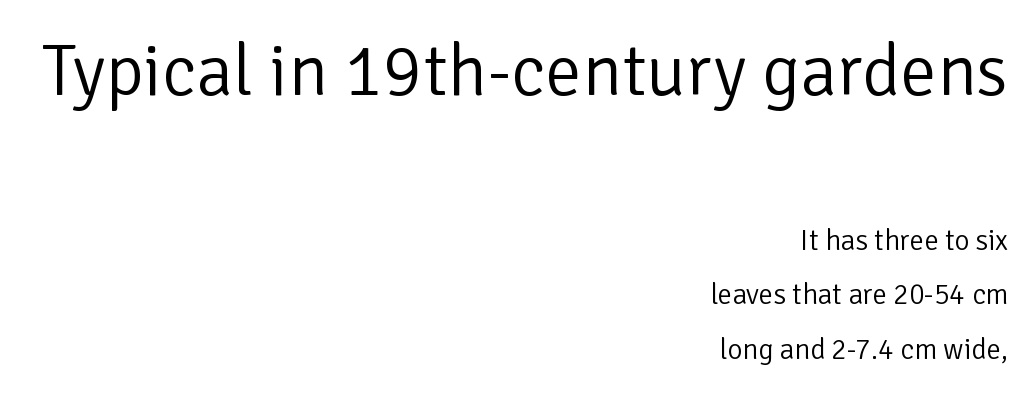
{"serif": "no", "italic": "no", "bold": "no", "weight": "light", "width": "normal", "stroke_contrast": "low", "x_height": "medium", "monospaced": "no", "underline": "no", "align": "right", "line_spacing_ratio": 1.88, "letter_spacing": "normal", "letter_spacing_em": 0.0, "larger_block": "first", "size_ratio": 2.52, "glyph_px": 73}
